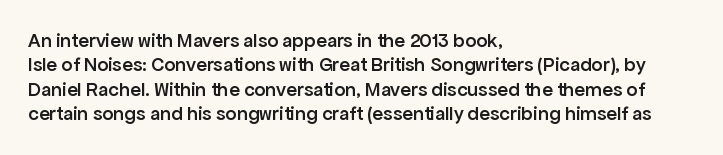
{"italic": "no", "bold": "semi", "underline": "no", "align": "left", "line_spacing_ratio": 1.22, "letter_spacing": "normal", "letter_spacing_em": 0.0, "glyph_px": 20}
